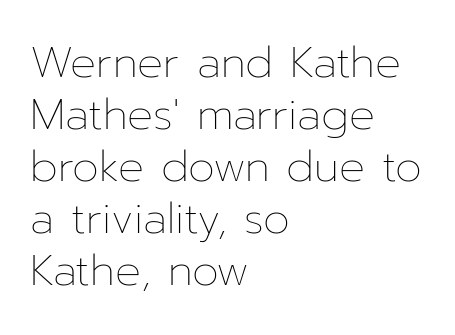
{"italic": "no", "bold": "no", "weight": "thin", "width": "normal", "stroke_contrast": "low", "x_height": "medium", "monospaced": "no", "underline": "no", "align": "left", "line_spacing_ratio": 1.21, "letter_spacing": "normal", "letter_spacing_em": 0.0, "glyph_px": 43}
